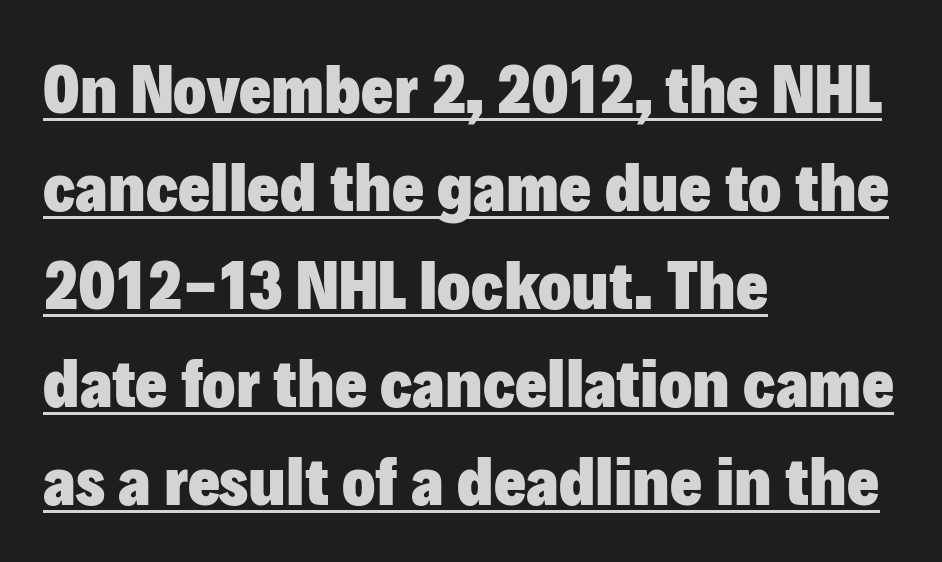
Q: Is the text bold? A: Yes.
Q: Is the text italic (slanted)? A: No, it is upright.
Q: Is the typeface a serif or a sans-serif typeface? A: Sans-serif.
Q: Is the text underlined? A: Yes.
Q: How is the paragraph aligned? A: Left-aligned.
Q: Is the spacing between letters normal or unusually wide? A: Normal.
Q: Is the spacing between lines tight, normal or loose? A: Normal.
Q: Width (condensed, normal, or wide)? A: Normal.
Q: Stroke contrast? A: Low.
Q: x-height? A: Medium.
Q: Monospaced? A: No.
